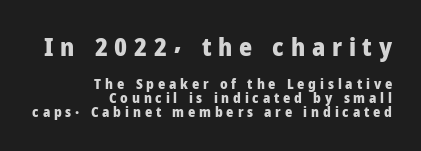
Q: Is the text bold? A: Yes.
Q: Is the text italic (slanted)? A: No, it is upright.
Q: Is the text underlined? A: No.
Q: How is the paragraph aligned? A: Right-aligned.
Q: Is the spacing between letters normal or unusually wide? A: Unusually wide.
Q: Is the spacing between lines tight, normal or loose? A: Tight.
Q: Which block of text is set in a larger size, the first (top) or the second (bottom)? A: The first (top) one.
